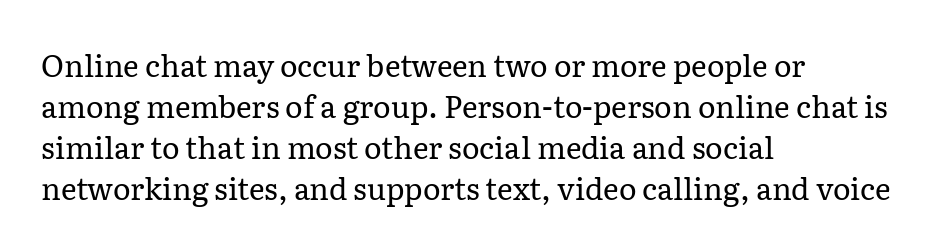
Q: Is the text bold? A: No.
Q: Is the text italic (slanted)? A: No, it is upright.
Q: Is the typeface a serif or a sans-serif typeface? A: Serif.
Q: Is the text underlined? A: No.
Q: How is the paragraph aligned? A: Left-aligned.
Q: Is the spacing between letters normal or unusually wide? A: Normal.
Q: Is the spacing between lines tight, normal or loose? A: Normal.
Q: Width (condensed, normal, or wide)? A: Normal.
Q: Stroke contrast? A: Low.
Q: x-height? A: Medium.
Q: Monospaced? A: No.
